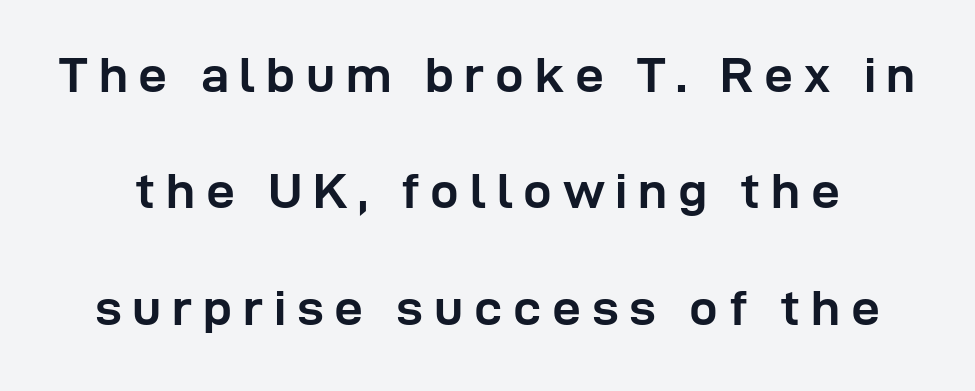
Q: Is the text bold? A: Yes.
Q: Is the text italic (slanted)? A: No, it is upright.
Q: Is the typeface a serif or a sans-serif typeface? A: Sans-serif.
Q: Is the text underlined? A: No.
Q: Is the spacing between letters normal or unusually wide? A: Unusually wide.
Q: Is the spacing between lines tight, normal or loose? A: Loose.
Q: Width (condensed, normal, or wide)? A: Normal.
Q: Stroke contrast? A: Low.
Q: x-height? A: Medium.
Q: Monospaced? A: No.
